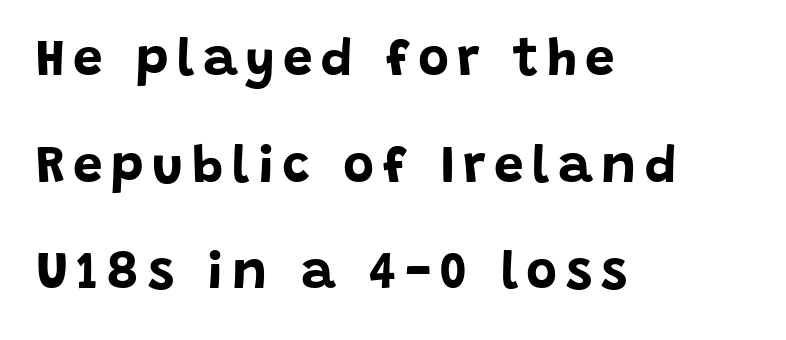
Q: Is the text bold? A: Yes.
Q: Is the text italic (slanted)? A: No, it is upright.
Q: Is the typeface a serif or a sans-serif typeface? A: Sans-serif.
Q: Is the text underlined? A: No.
Q: How is the paragraph aligned? A: Left-aligned.
Q: Is the spacing between lines tight, normal or loose? A: Loose.
Q: Width (condensed, normal, or wide)? A: Normal.
Q: Stroke contrast? A: Low.
Q: x-height? A: Large.
Q: Monospaced? A: No.
